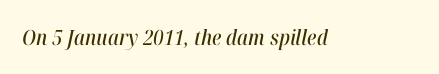
Q: Is the text italic (slanted)? A: Yes, it leans right by about 12 degrees.
Q: Is the text underlined? A: No.
Q: Is the spacing between letters normal or unusually wide? A: Normal.
